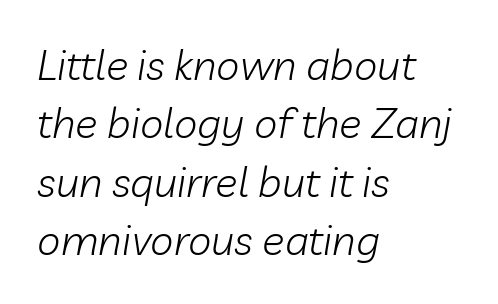
Q: Is the text bold? A: No.
Q: Is the text italic (slanted)? A: Yes, it leans right by about 10 degrees.
Q: Is the text underlined? A: No.
Q: How is the paragraph aligned? A: Left-aligned.
Q: Is the spacing between letters normal or unusually wide? A: Normal.
Q: Is the spacing between lines tight, normal or loose? A: Normal.
Q: Width (condensed, normal, or wide)? A: Normal.
Q: Stroke contrast? A: Low.
Q: x-height? A: Medium.
Q: Monospaced? A: No.
